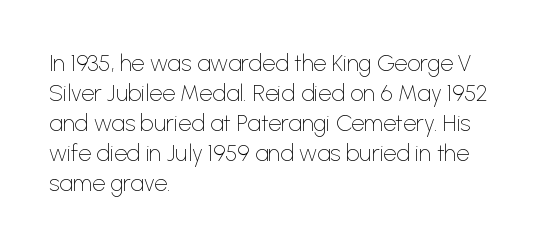
The image shows 23 px text type, upright; set left-aligned, normal line spacing (1.3x), normal letter spacing, not underlined.
